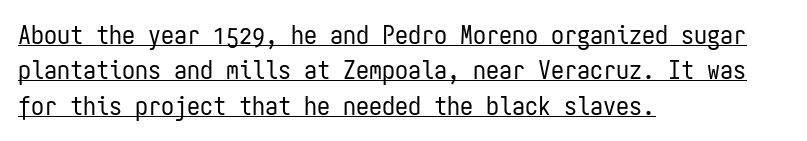
Q: Is the text bold? A: No.
Q: Is the text italic (slanted)? A: No, it is upright.
Q: Is the text underlined? A: Yes.
Q: How is the paragraph aligned? A: Left-aligned.
Q: Is the spacing between letters normal or unusually wide? A: Normal.
Q: Is the spacing between lines tight, normal or loose? A: Normal.
